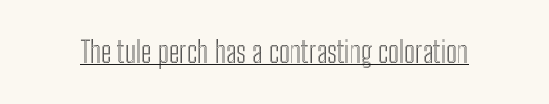
{"italic": "no", "width": "condensed", "x_height": "medium", "monospaced": "no", "underline": "yes", "letter_spacing": "normal", "letter_spacing_em": 0.0, "glyph_px": 29}
